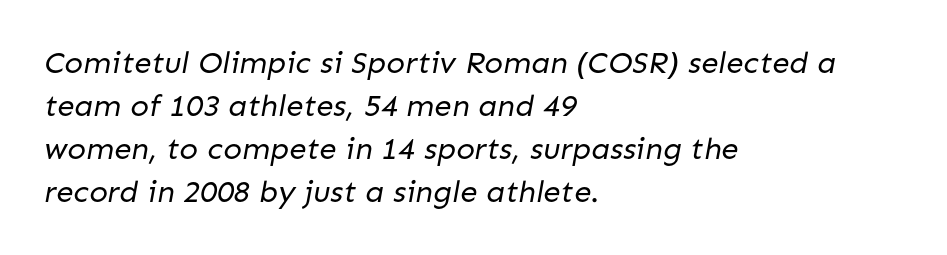
Note: no serifs on the glyphs. Does the leading feel generous? No, just average. Each row of text sits above clean, open space. The rag falls on the right side of this text block. The typeface has the unassuming heft of standard copy or less.
